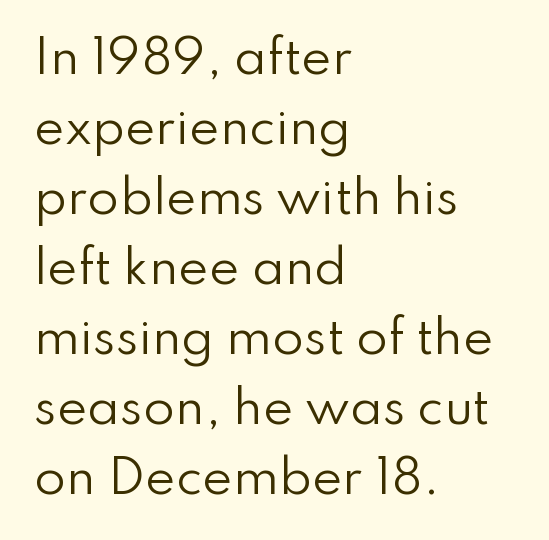
{"serif": "no", "italic": "no", "bold": "no", "weight": "regular", "width": "normal", "stroke_contrast": "low", "x_height": "small", "monospaced": "no", "underline": "no", "align": "left", "line_spacing": "normal", "line_spacing_ratio": 1.52, "letter_spacing": "normal", "letter_spacing_em": 0.0, "glyph_px": 46}
